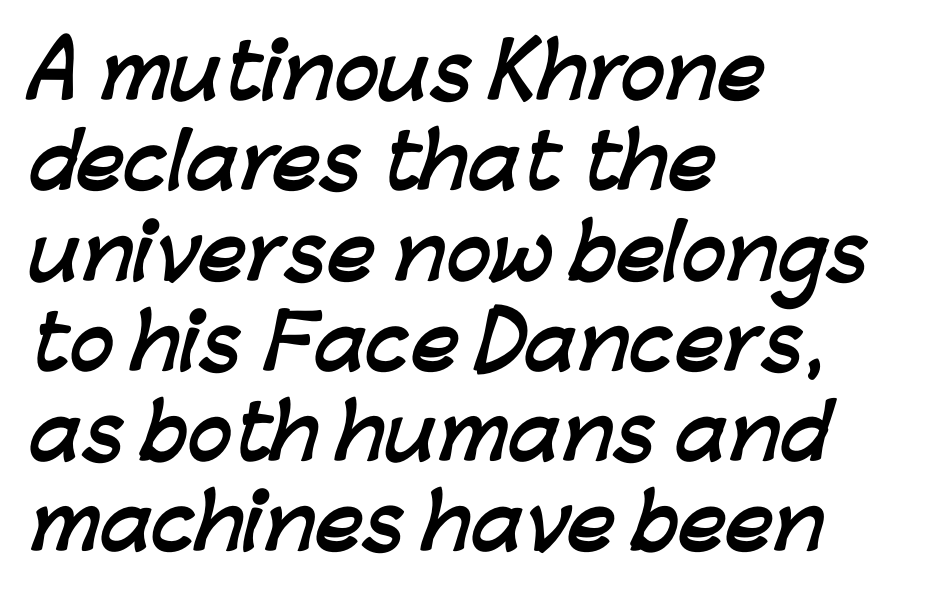
{"serif": "no", "bold": "yes", "weight": "semibold", "width": "normal", "stroke_contrast": "low", "x_height": "medium", "monospaced": "no", "underline": "no", "align": "left", "line_spacing_ratio": 1.22, "letter_spacing": "normal", "letter_spacing_em": 0.0, "glyph_px": 74}
